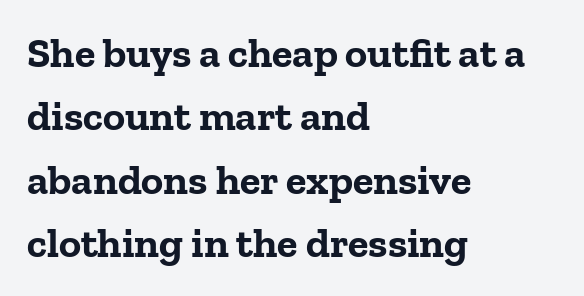
Horizontally, the lines are justified to the leading edge only. In terms of letterspacing, this is plain default setting. Clear beneath every line of the passage. Summary of weight: heavy, a full bold. Leading matches the norm, producing a regular column. Spacing verdict: proportional, widths tailored to each character.
